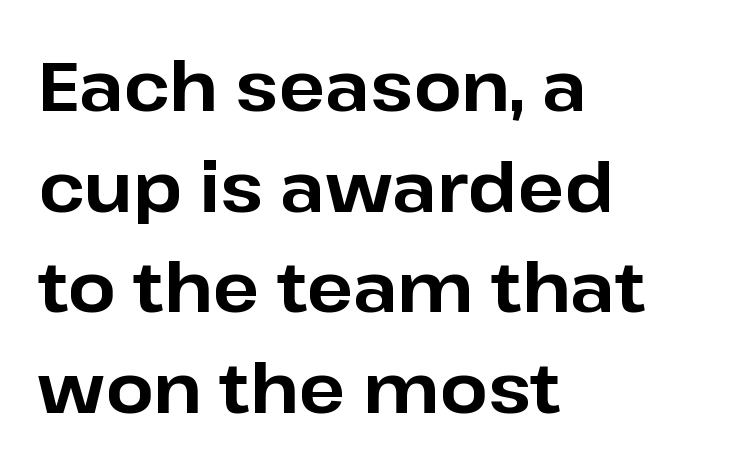
Q: Is the text bold? A: Yes.
Q: Is the text italic (slanted)? A: No, it is upright.
Q: Is the typeface a serif or a sans-serif typeface? A: Sans-serif.
Q: Is the text underlined? A: No.
Q: How is the paragraph aligned? A: Left-aligned.
Q: Is the spacing between letters normal or unusually wide? A: Normal.
Q: Is the spacing between lines tight, normal or loose? A: Normal.
Q: Width (condensed, normal, or wide)? A: Normal.
Q: Stroke contrast? A: Low.
Q: x-height? A: Medium.
Q: Monospaced? A: No.
